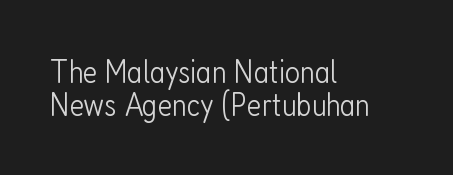
This sample trades vertical openness for compactness between lines. The letters advance in unequal steps, a hallmark of proportional type. Stems here are at most as thick as an everyday book face. These lines are set flush left with a ragged right edge.
